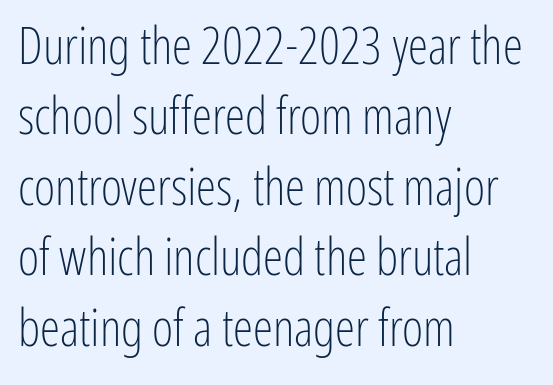
The image shows 51 px light, condensed sans-serif type, upright; set left-aligned, normal line spacing (1.38x), normal letter spacing, not underlined; low stroke contrast and a medium x-height.
